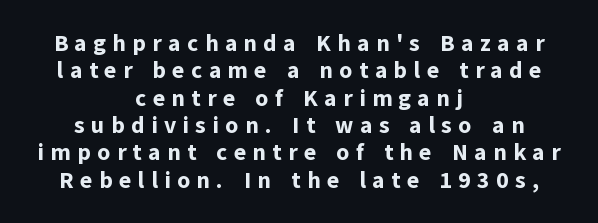
Q: Is the text bold? A: Yes.
Q: Is the text italic (slanted)? A: No, it is upright.
Q: Is the text underlined? A: No.
Q: How is the paragraph aligned? A: Centered.
Q: Is the spacing between letters normal or unusually wide? A: Unusually wide.
